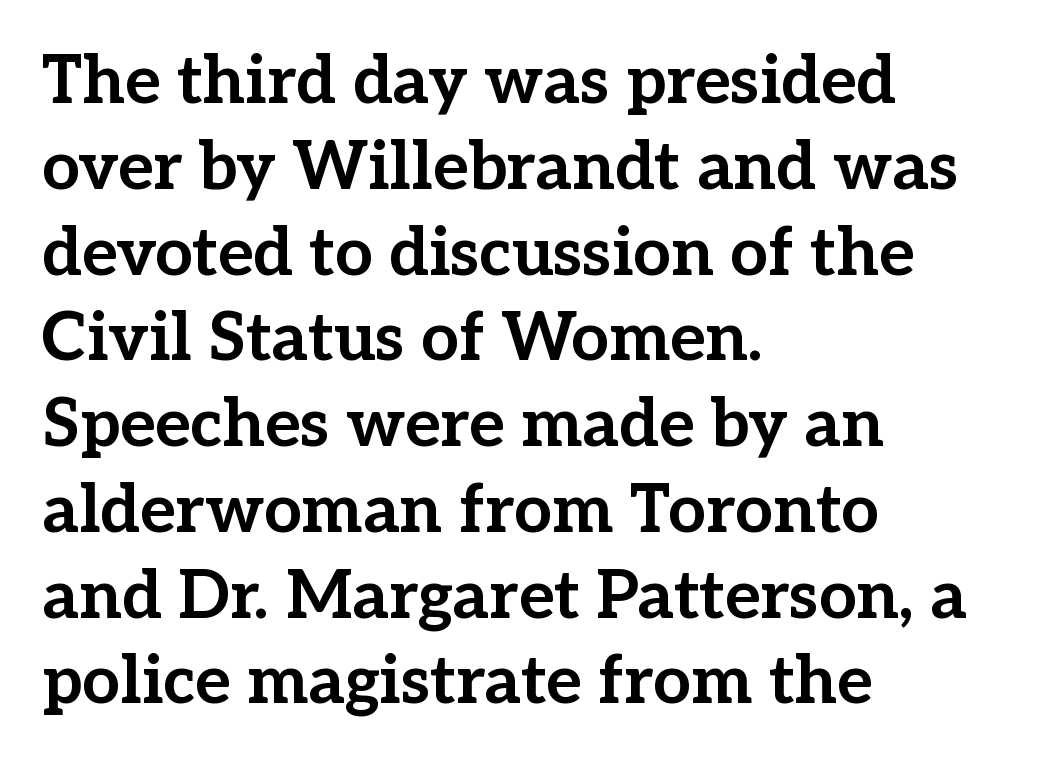
{"serif": "yes", "italic": "no", "bold": "yes", "weight": "bold", "width": "normal", "stroke_contrast": "low", "x_height": "medium", "monospaced": "no", "underline": "no", "align": "left", "line_spacing": "normal", "line_spacing_ratio": 1.28, "letter_spacing": "normal", "letter_spacing_em": 0.0, "glyph_px": 67}
